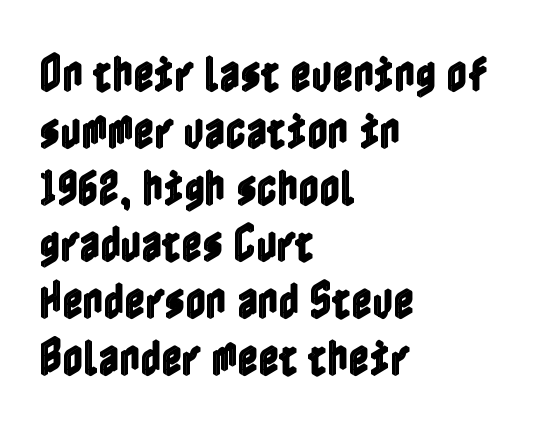
If you drew a ruler down the left edge, every line would touch it. Underlining? Definitely not there. Interline gaps are of average width in this sample. Posture: vertical. No extra tracking has been applied to these lines.
